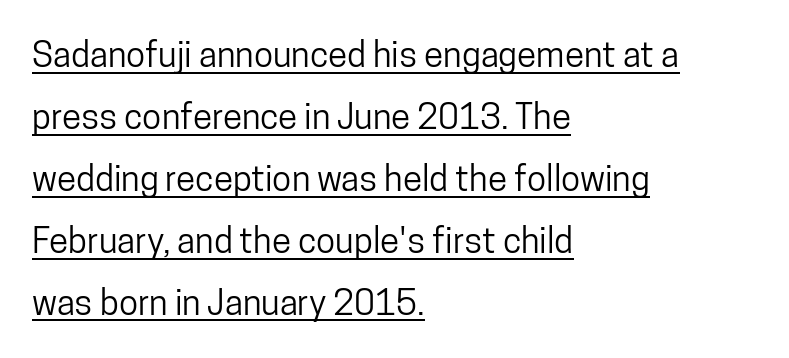
These lines were composed using upright roman letters. The passage shown is typed in a proportional face where columns would drift. Observe the ordinary spacing: letters are neighbours, not strangers. Which margin do the lines hug? The left one — the right edge is uneven. In designer terms, the underline attribute is active on this setting.
